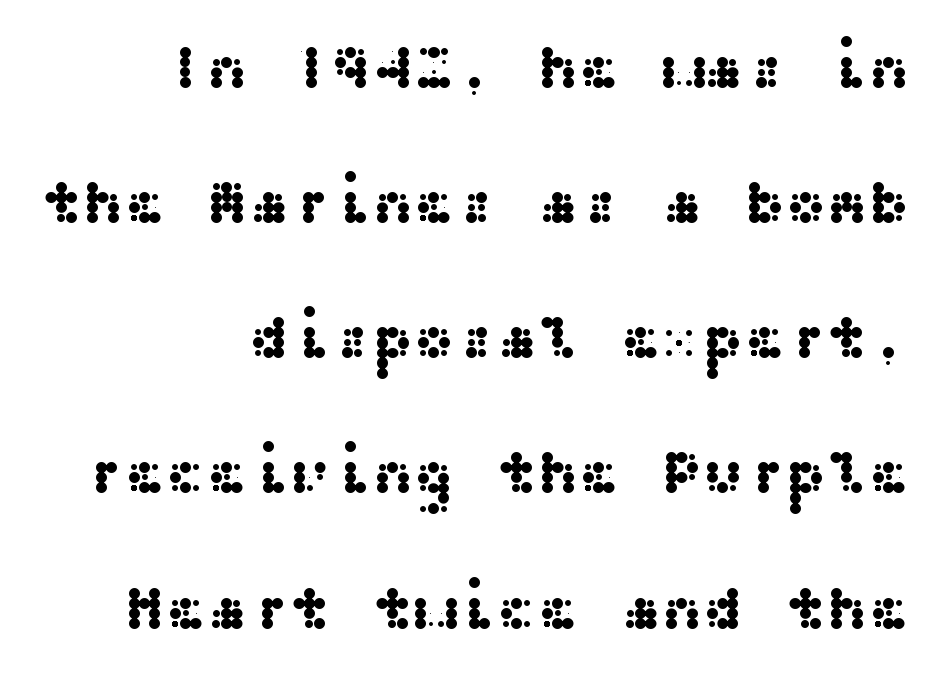
The image shows 62 px wide sans-serif type, upright; set right-aligned, loose line spacing (2.18x), normal letter spacing, not underlined; medium stroke contrast and a medium x-height.
